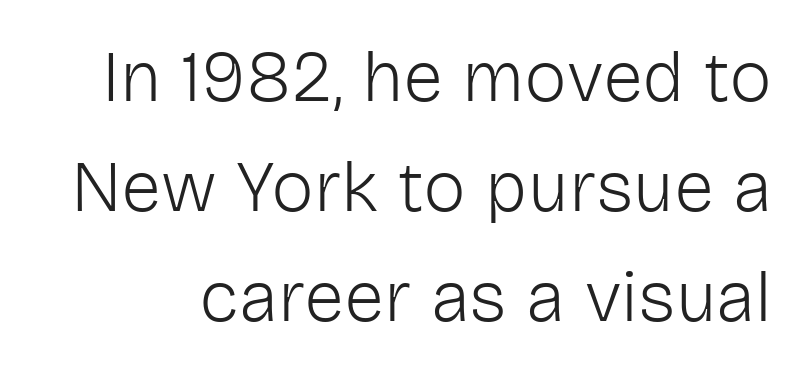
The image shows 72 px light sans-serif type, upright; set normal line spacing (1.53x), normal letter spacing, not underlined; low stroke contrast and a medium x-height.
